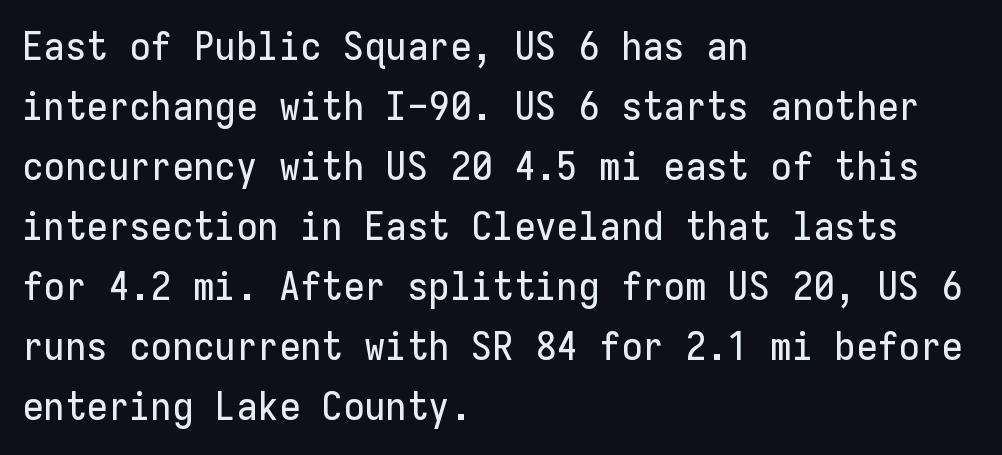
The image shows 39 px sans-serif type, upright, monospaced; set left-aligned, normal line spacing (1.54x), normal letter spacing, not underlined; low stroke contrast and a medium x-height.
